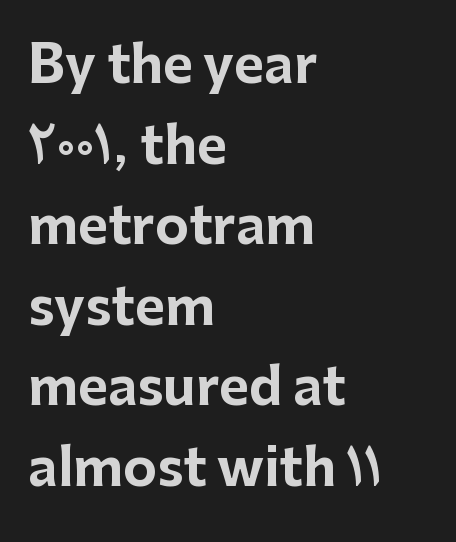
The image shows 51 px bold sans-serif type, upright; set left-aligned, normal line spacing (1.58x), normal letter spacing, not underlined; low stroke contrast and a medium x-height.
